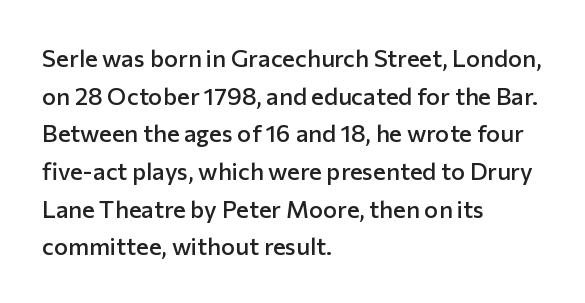
The image shows 24 px text type, upright; set left-aligned, normal line spacing (1.57x), normal letter spacing, not underlined.
